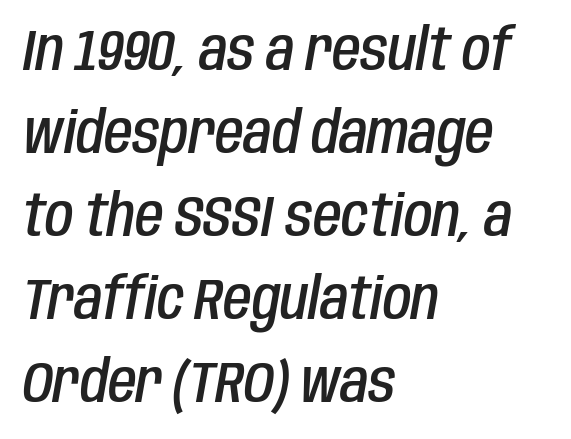
Q: Is the text bold? A: Semi-bold.
Q: Is the text italic (slanted)? A: Yes, it leans right by about 10 degrees.
Q: Is the text underlined? A: No.
Q: How is the paragraph aligned? A: Left-aligned.
Q: Is the spacing between letters normal or unusually wide? A: Normal.
Q: Is the spacing between lines tight, normal or loose? A: Normal.
Q: Width (condensed, normal, or wide)? A: Condensed.
Q: Stroke contrast? A: Low.
Q: x-height? A: Large.
Q: Monospaced? A: No.
